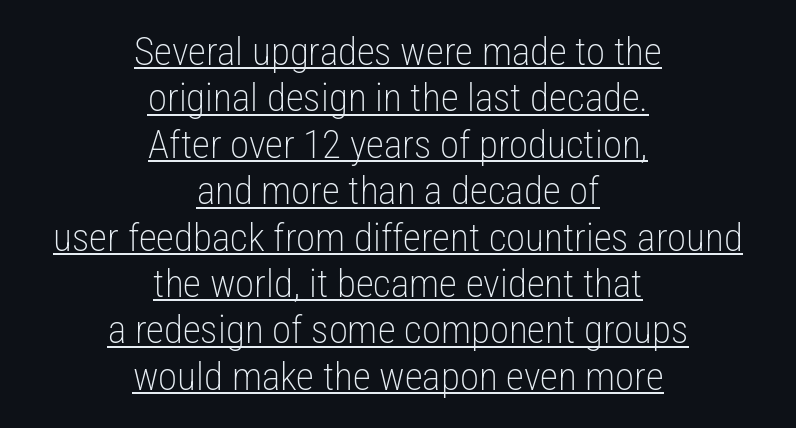
Q: Is the text bold? A: No.
Q: Is the text italic (slanted)? A: No, it is upright.
Q: Is the typeface a serif or a sans-serif typeface? A: Sans-serif.
Q: Is the text underlined? A: Yes.
Q: How is the paragraph aligned? A: Centered.
Q: Is the spacing between letters normal or unusually wide? A: Normal.
Q: Width (condensed, normal, or wide)? A: Condensed.
Q: Stroke contrast? A: Low.
Q: x-height? A: Medium.
Q: Monospaced? A: No.
